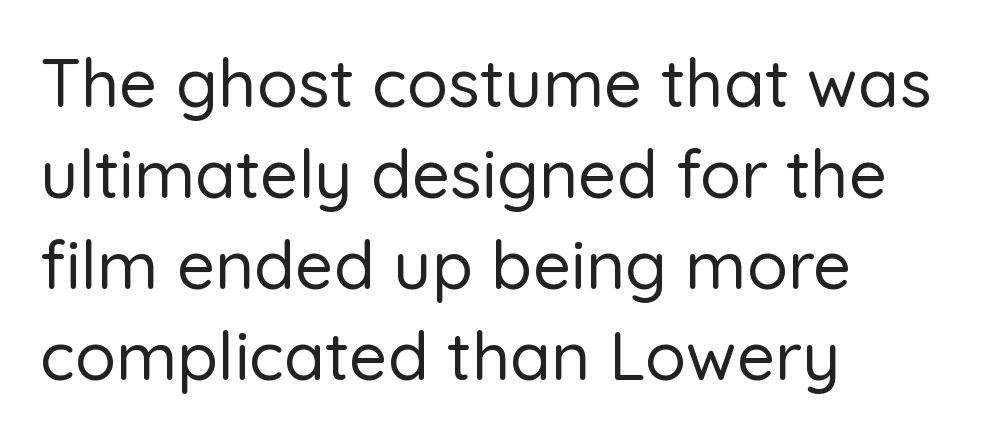
Q: Is the text italic (slanted)? A: No, it is upright.
Q: Is the typeface a serif or a sans-serif typeface? A: Sans-serif.
Q: Is the text underlined? A: No.
Q: How is the paragraph aligned? A: Left-aligned.
Q: Is the spacing between letters normal or unusually wide? A: Normal.
Q: Is the spacing between lines tight, normal or loose? A: Normal.
Q: Width (condensed, normal, or wide)? A: Normal.
Q: Stroke contrast? A: Low.
Q: x-height? A: Medium.
Q: Monospaced? A: No.
